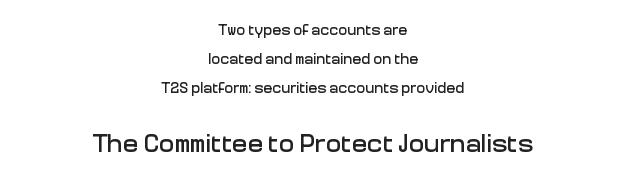
The image shows 26 px text type, upright; set centered, loose line spacing (1.92x), normal letter spacing, not underlined; the second (bottom) block is 1.73x larger.
